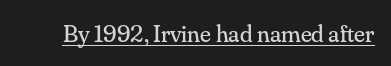
The letterforms sit at book weight or below. Posture: upright roman. Here the glyphs are tracked normally, forming tight word shapes. The words here are underlined.
